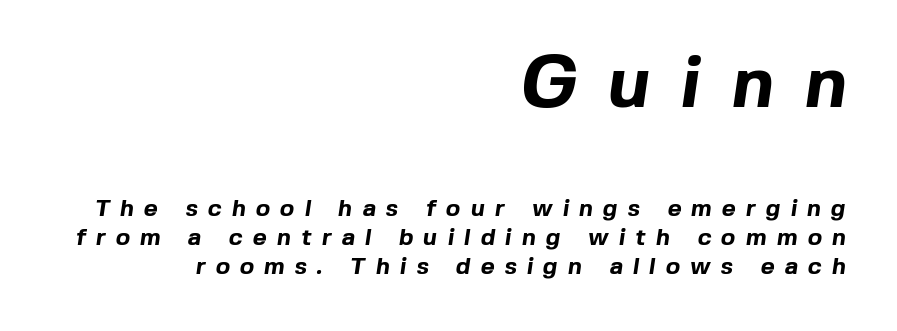
The image shows 73 px bold sans-serif type; set right-aligned, line spacing 1.2x, unusually wide letter spacing (+0.42 em), not underlined; the first (top) block is 3.04x larger; a medium x-height.
